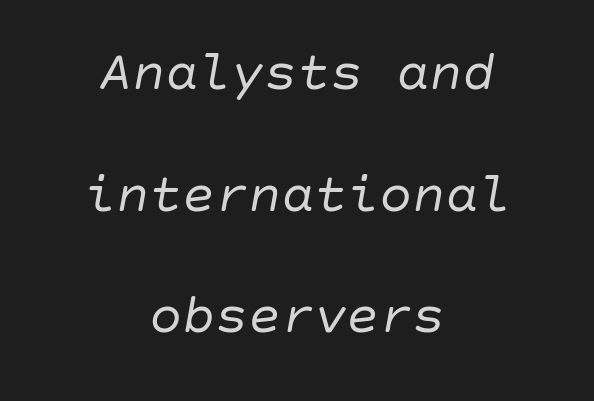
{"italic": "yes", "lean": "right", "slant_degrees": 10, "bold": "no", "weight": "regular", "width": "normal", "stroke_contrast": "low", "x_height": "large", "underline": "no", "align": "center", "line_spacing": "loose", "line_spacing_ratio": 2.21, "letter_spacing": "normal", "letter_spacing_em": 0.0, "glyph_px": 55}
